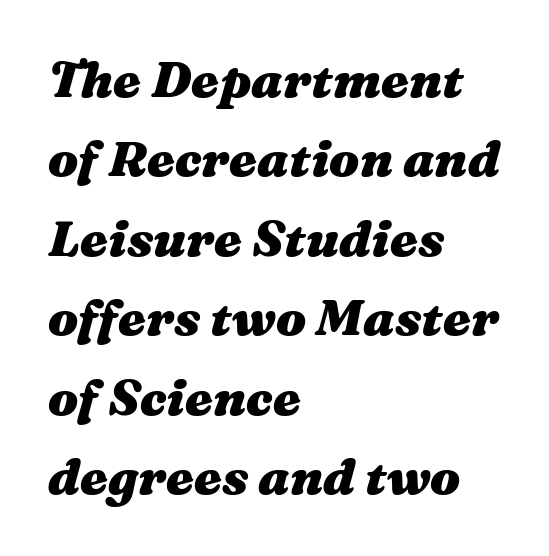
Descender tails drop into unmarked territory. Bold? Absolutely — the strokes are thick and heavy. The tracking reads as untouched default to a designer's eye. All the whitespace from short lines collects on the right. The font's italic variant was chosen for this text.
